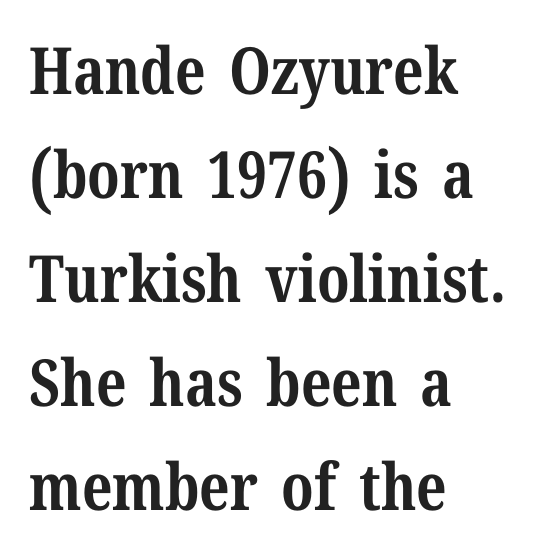
This sample has the flowing, uneven cadence of proportional lettering. The sample has been set heavy, in full bold. Only glyphs here, with clear space below each row. Ordinary non-slanted type is in use. The compositor pushed each line to the left boundary. Nothing unusual about the tracking: characters are spaced as the font intends.
